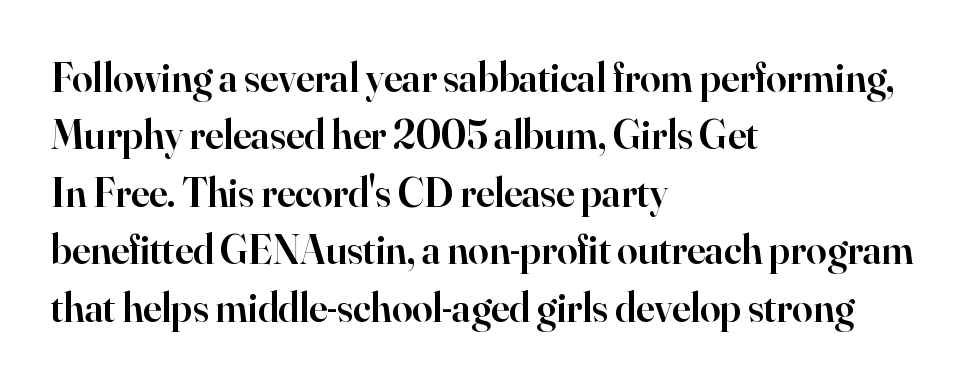
The font family rendered here belongs to the serif group. The line texture is even and compact thanks to regular tracking. The passage shown is typed in a proportional face where columns would drift. Caption: semibold face, moderately heavy strokes.
